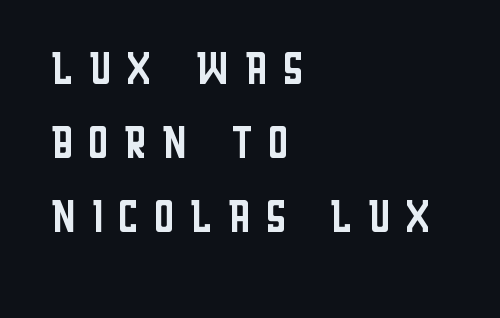
{"serif": "no", "italic": "no", "bold": "no", "weight": "regular", "width": "condensed", "stroke_contrast": "low", "x_height": "large", "monospaced": "no", "underline": "no", "align": "left", "line_spacing": "normal", "line_spacing_ratio": 1.28, "letter_spacing": "wide", "letter_spacing_em": 0.22, "glyph_px": 58}
